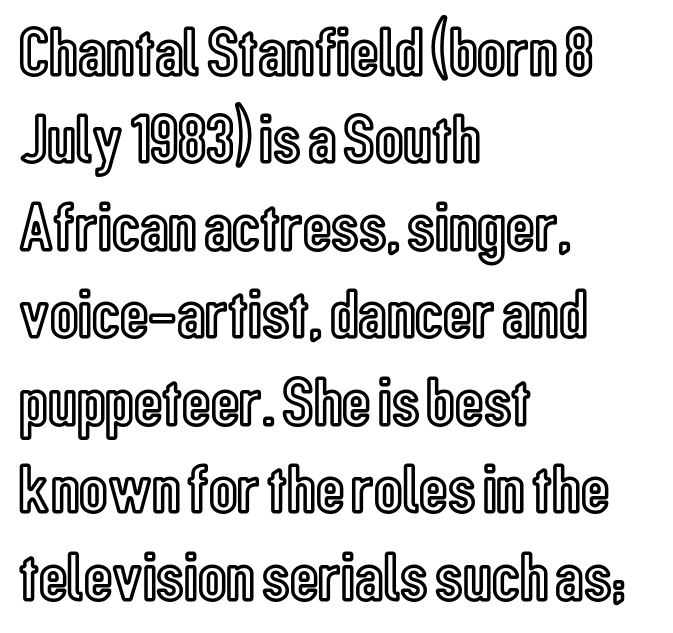
Q: Is the text italic (slanted)? A: No, it is upright.
Q: Is the text underlined? A: No.
Q: How is the paragraph aligned? A: Left-aligned.
Q: Is the spacing between letters normal or unusually wide? A: Normal.
Q: Is the spacing between lines tight, normal or loose? A: Normal.
Q: Width (condensed, normal, or wide)? A: Condensed.
Q: x-height? A: Medium.
Q: Monospaced? A: No.
